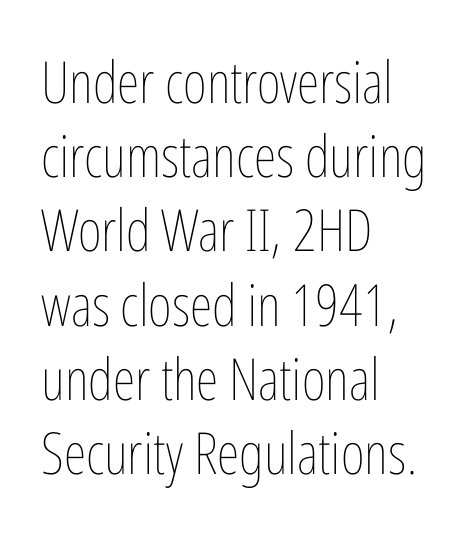
The face used here is proportionally spaced, like ordinary book or web type. Weight class: somewhere from thin through regular. The lines in this sample share a left origin and differ only in where they stop. How are the letters spaced? Ordinarily, with no added tracking. The type sits square on the baseline with zero lean.
